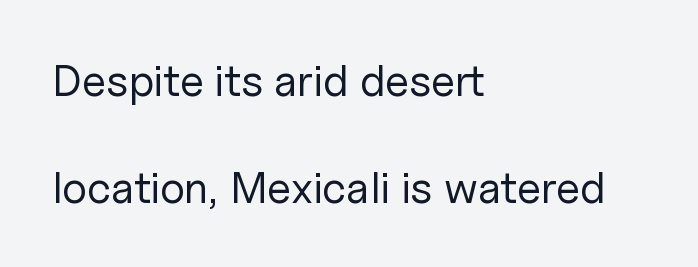
Q: Is the text bold? A: No.
Q: Is the text italic (slanted)? A: No, it is upright.
Q: Is the typeface a serif or a sans-serif typeface? A: Sans-serif.
Q: Is the text underlined? A: No.
Q: How is the paragraph aligned? A: Left-aligned.
Q: Is the spacing between letters normal or unusually wide? A: Normal.
Q: Is the spacing between lines tight, normal or loose? A: Loose.
Q: Width (condensed, normal, or wide)? A: Normal.
Q: Stroke contrast? A: Low.
Q: x-height? A: Medium.
Q: Monospaced? A: No.
